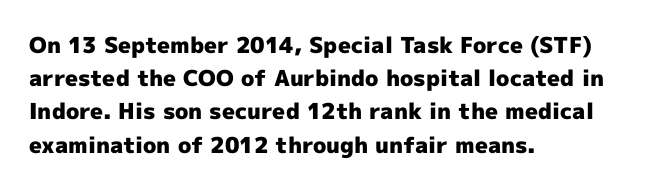
Leading matches the norm, producing a regular column. The area under the type is left untouched. Does extra space separate the letters? No, they use regular spacing. These lines were composed using upright roman letters.
